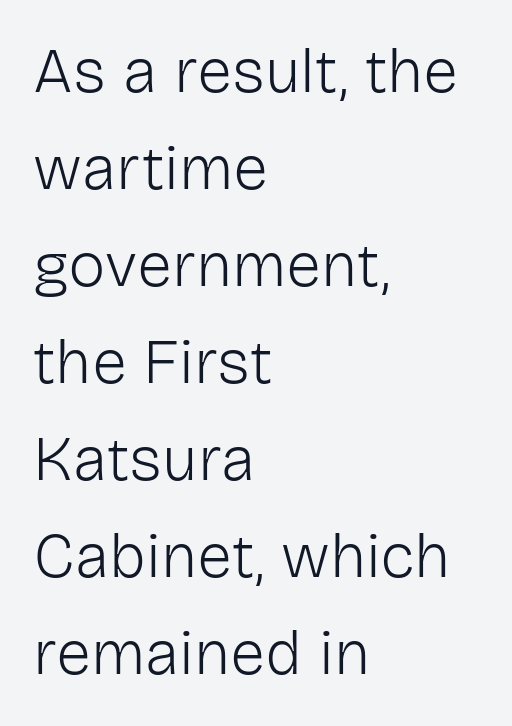
Q: Is the text bold? A: No.
Q: Is the text italic (slanted)? A: No, it is upright.
Q: Is the typeface a serif or a sans-serif typeface? A: Sans-serif.
Q: Is the text underlined? A: No.
Q: How is the paragraph aligned? A: Left-aligned.
Q: Is the spacing between letters normal or unusually wide? A: Normal.
Q: Is the spacing between lines tight, normal or loose? A: Normal.
Q: Width (condensed, normal, or wide)? A: Normal.
Q: Stroke contrast? A: Low.
Q: x-height? A: Medium.
Q: Monospaced? A: No.
